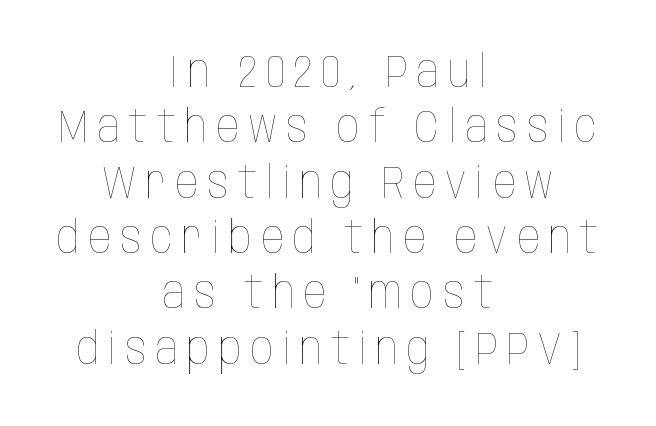
{"italic": "no", "bold": "no", "weight": "thin", "width": "condensed", "stroke_contrast": "low", "x_height": "large", "monospaced": "no", "underline": "no", "align": "center", "line_spacing_ratio": 1.23, "letter_spacing": "wide", "letter_spacing_em": 0.2, "glyph_px": 45}
